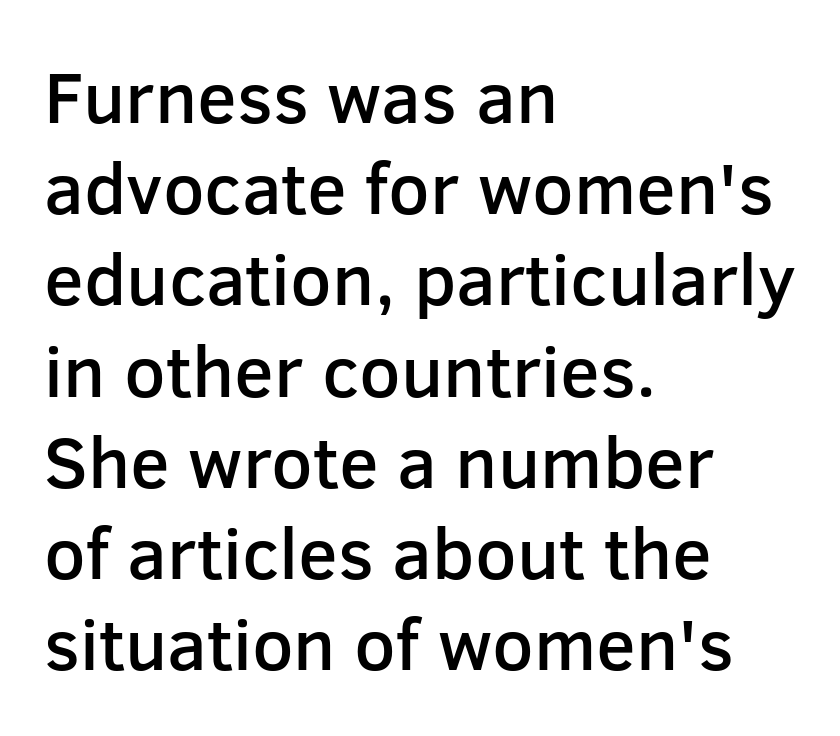
The image shows 73 px semibold sans-serif type, upright; set left-aligned, normal line spacing (1.25x), normal letter spacing, not underlined; low stroke contrast and a medium x-height.
